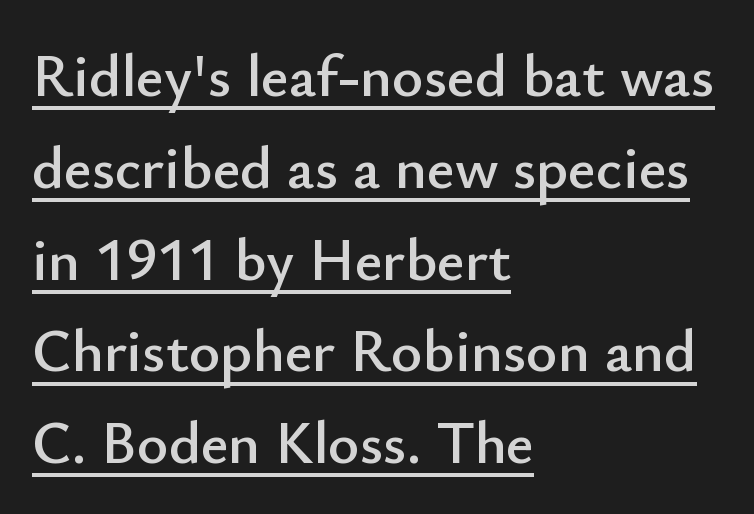
Honestly, the row spacing looks completely unremarkable. Each letter's strokes conclude bluntly, with no projecting serifs. A continuous stroke trails under the words, as in a hyperlink. Character widths vary here, with narrow letters taking less room than wide ones.
